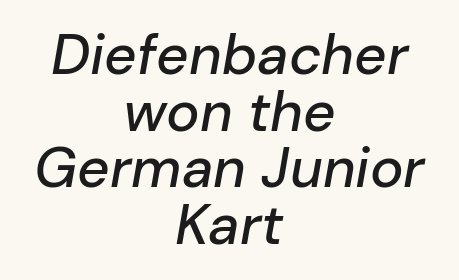
Q: Is the text italic (slanted)? A: Yes, it leans right by about 10 degrees.
Q: Is the text underlined? A: No.
Q: How is the paragraph aligned? A: Centered.
Q: Is the spacing between letters normal or unusually wide? A: Normal.
Q: Is the spacing between lines tight, normal or loose? A: Tight.
Q: Width (condensed, normal, or wide)? A: Normal.
Q: Stroke contrast? A: Low.
Q: x-height? A: Medium.
Q: Monospaced? A: No.
